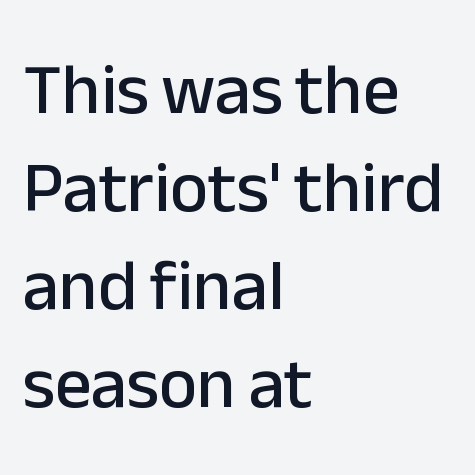
Q: Is the text italic (slanted)? A: No, it is upright.
Q: Is the typeface a serif or a sans-serif typeface? A: Sans-serif.
Q: Is the text underlined? A: No.
Q: How is the paragraph aligned? A: Left-aligned.
Q: Is the spacing between letters normal or unusually wide? A: Normal.
Q: Is the spacing between lines tight, normal or loose? A: Normal.
Q: Width (condensed, normal, or wide)? A: Normal.
Q: Stroke contrast? A: Low.
Q: x-height? A: Medium.
Q: Monospaced? A: No.
